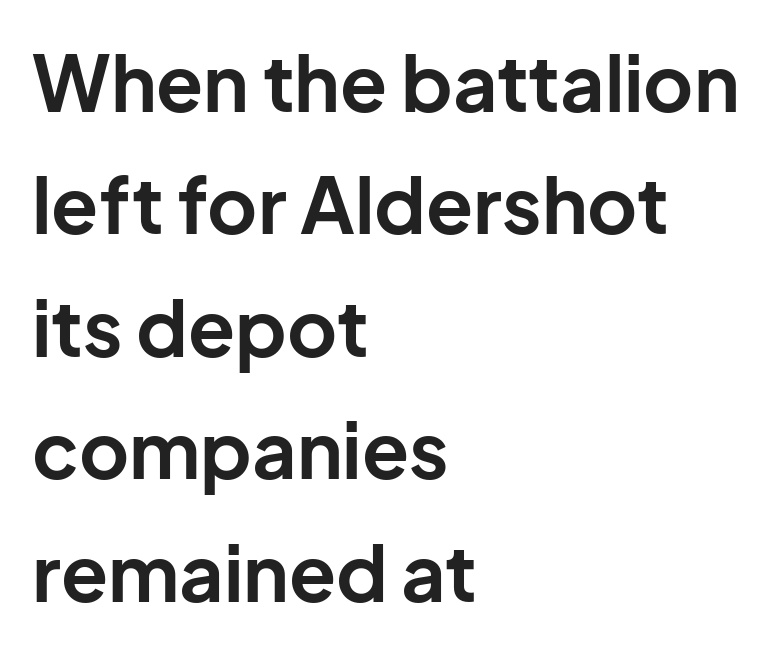
Q: Is the text bold? A: Yes.
Q: Is the text italic (slanted)? A: No, it is upright.
Q: Is the typeface a serif or a sans-serif typeface? A: Sans-serif.
Q: Is the text underlined? A: No.
Q: How is the paragraph aligned? A: Left-aligned.
Q: Is the spacing between letters normal or unusually wide? A: Normal.
Q: Is the spacing between lines tight, normal or loose? A: Normal.
Q: Width (condensed, normal, or wide)? A: Normal.
Q: Stroke contrast? A: Low.
Q: x-height? A: Medium.
Q: Monospaced? A: No.
